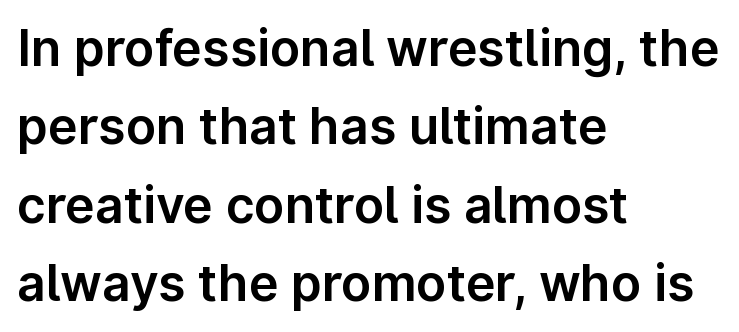
{"serif": "no", "italic": "no", "width": "normal", "stroke_contrast": "low", "x_height": "medium", "monospaced": "no", "underline": "no", "align": "left", "line_spacing": "normal", "line_spacing_ratio": 1.57, "letter_spacing": "normal", "letter_spacing_em": 0.0, "glyph_px": 50}
